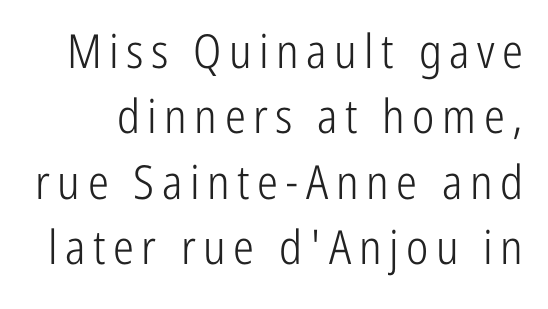
The image shows 47 px light, condensed sans-serif type, upright; set normal line spacing (1.39x), not underlined; low stroke contrast and a medium x-height.
